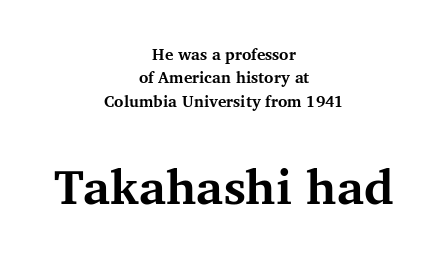
Q: Is the text bold? A: Yes.
Q: Is the text italic (slanted)? A: No, it is upright.
Q: Is the typeface a serif or a sans-serif typeface? A: Serif.
Q: Is the text underlined? A: No.
Q: How is the paragraph aligned? A: Centered.
Q: Is the spacing between letters normal or unusually wide? A: Normal.
Q: Is the spacing between lines tight, normal or loose? A: Normal.
Q: Which block of text is set in a larger size, the first (top) or the second (bottom)? A: The second (bottom) one.
Q: Width (condensed, normal, or wide)? A: Normal.
Q: Stroke contrast? A: Medium.
Q: x-height? A: Medium.
Q: Monospaced? A: No.
